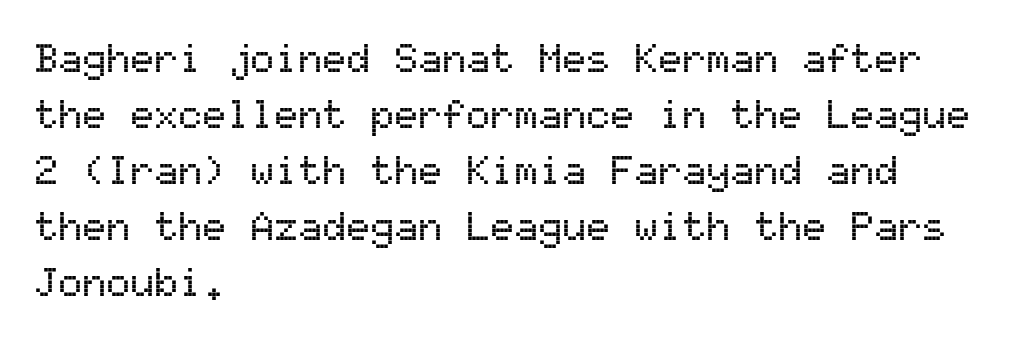
The image shows 40 px sans-serif type, upright, monospaced; set left-aligned, normal line spacing (1.4x), normal letter spacing, not underlined; medium stroke contrast and a medium x-height.
